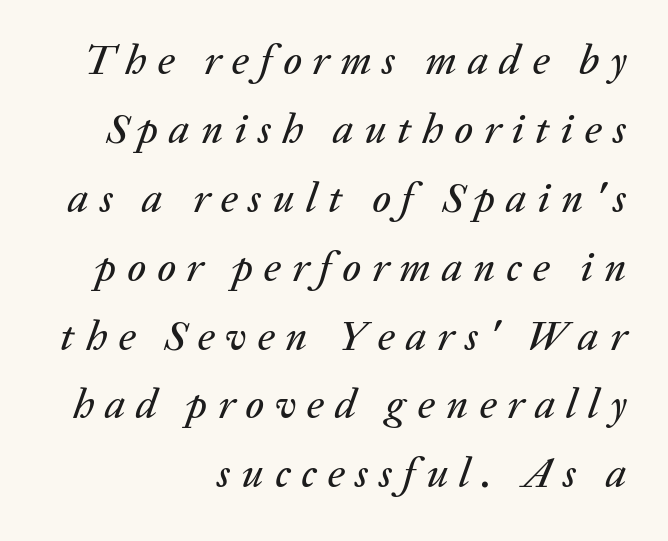
The passage shown has open, widely tracked lettering throughout. Does the leading feel generous? No, just average. Character widths vary here, with narrow letters taking less room than wide ones. Italic? Definitely — the glyphs are oblique. Right-aligned paragraph, ragged on the left. The zone under the glyphs is completely vacant.
